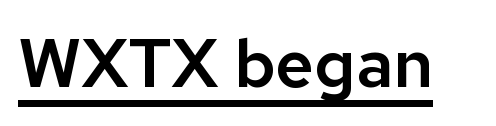
These lines were composed using upright roman letters. The rendering keeps characters at their native spacing. Proportional: the letters do not fall into vertical columns. A typesetter would label this face a sans. Underline: present.
